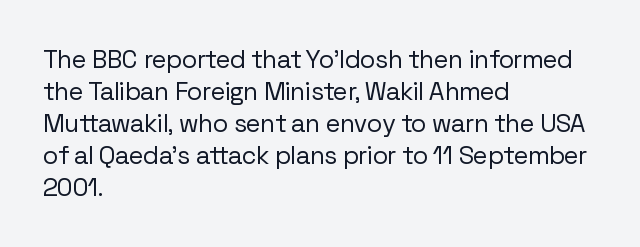
Glance below the letters and you will spot only blank space. The weight tops out at a normal text grade. Teacher's note: observe the even left margin — that is flush-left alignment. Interline gaps are of average width in this sample. In terms of posture, this sample is upright.
